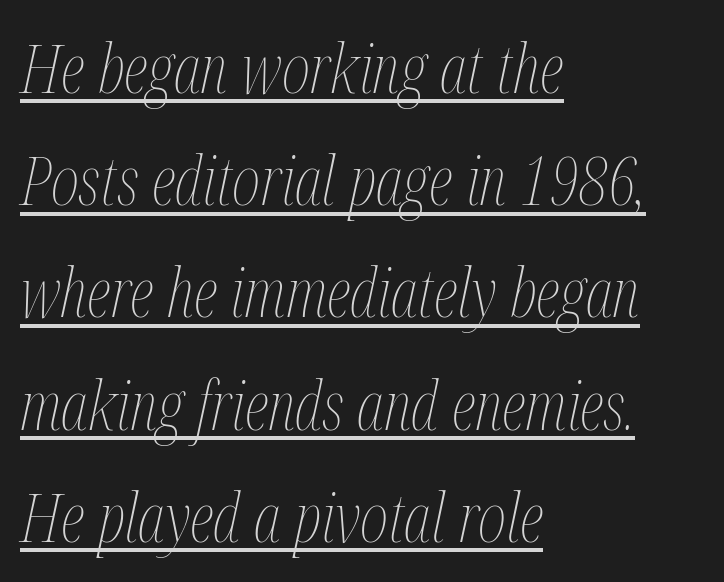
The image shows 68 px thin, condensed type, italic (leaning right); set left-aligned, normal line spacing (1.65x), normal letter spacing, underlined; medium stroke contrast and a medium x-height.
